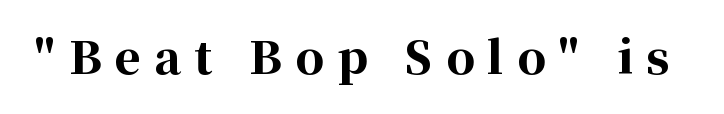
Q: Is the text bold? A: Yes.
Q: Is the text italic (slanted)? A: No, it is upright.
Q: Is the typeface a serif or a sans-serif typeface? A: Serif.
Q: Is the text underlined? A: No.
Q: Is the spacing between letters normal or unusually wide? A: Unusually wide.
Q: Width (condensed, normal, or wide)? A: Normal.
Q: Stroke contrast? A: High.
Q: x-height? A: Medium.
Q: Monospaced? A: No.
